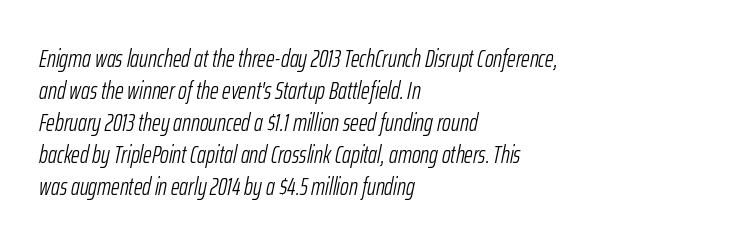
The rag falls on the right side of this text block. Just letters on the line, the space beneath them empty. Quick note: interline space is typical. Tracking here is standard; glyphs follow each other at the usual distance.
